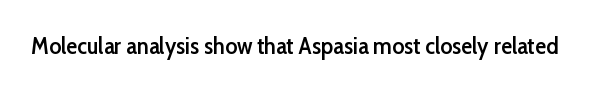
Q: Is the text bold? A: Semi-bold.
Q: Is the text italic (slanted)? A: No, it is upright.
Q: Is the text underlined? A: No.
Q: Is the spacing between letters normal or unusually wide? A: Normal.
